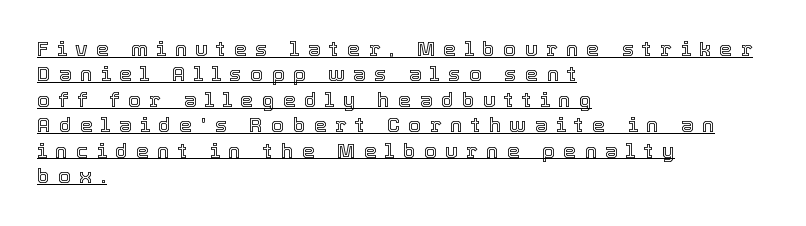
{"italic": "no", "underline": "yes", "align": "left", "line_spacing_ratio": 1.21, "letter_spacing": "wide", "letter_spacing_em": 0.39, "glyph_px": 21}
